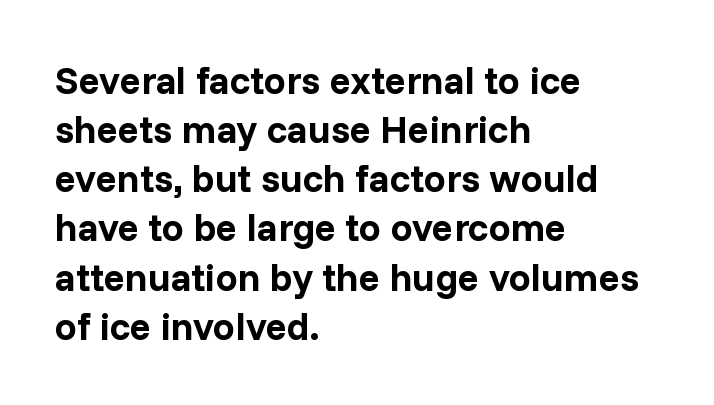
{"serif": "no", "italic": "no", "bold": "yes", "weight": "bold", "width": "normal", "stroke_contrast": "low", "x_height": "medium", "monospaced": "no", "underline": "no", "align": "left", "line_spacing": "normal", "line_spacing_ratio": 1.26, "letter_spacing": "normal", "letter_spacing_em": 0.0, "glyph_px": 39}
